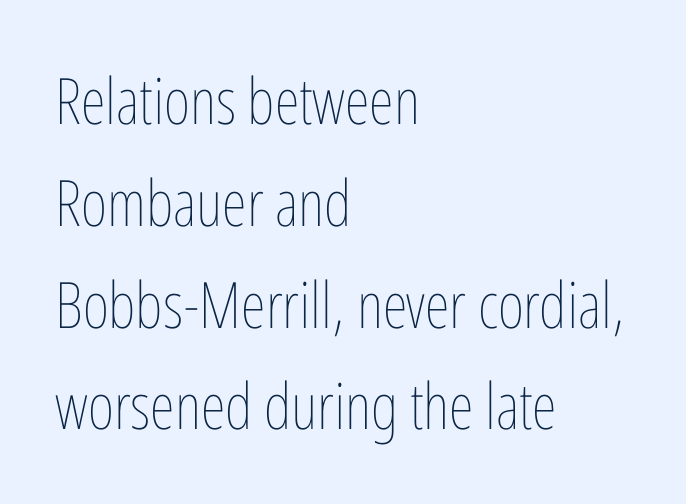
Q: Is the text bold? A: No.
Q: Is the text italic (slanted)? A: No, it is upright.
Q: Is the text underlined? A: No.
Q: How is the paragraph aligned? A: Left-aligned.
Q: Is the spacing between letters normal or unusually wide? A: Normal.
Q: Is the spacing between lines tight, normal or loose? A: Normal.
Q: Width (condensed, normal, or wide)? A: Condensed.
Q: Stroke contrast? A: Low.
Q: x-height? A: Medium.
Q: Monospaced? A: No.
